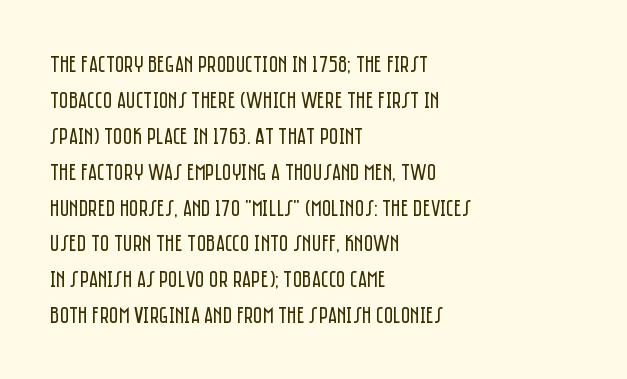
Q: Is the text bold? A: No.
Q: Is the text italic (slanted)? A: No, it is upright.
Q: Is the text underlined? A: No.
Q: How is the paragraph aligned? A: Left-aligned.
Q: Is the spacing between letters normal or unusually wide? A: Normal.
Q: Is the spacing between lines tight, normal or loose? A: Normal.
